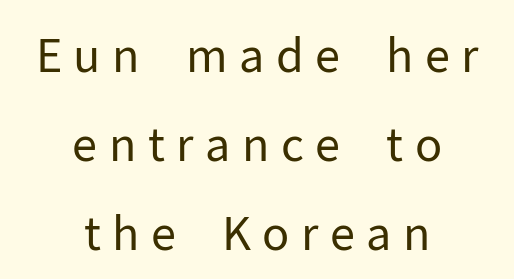
{"serif": "no", "italic": "no", "bold": "no", "weight": "regular", "width": "normal", "stroke_contrast": "low", "x_height": "medium", "monospaced": "no", "underline": "no", "align": "center", "line_spacing": "loose", "line_spacing_ratio": 1.93, "letter_spacing": "wide", "letter_spacing_em": 0.25, "glyph_px": 46}
